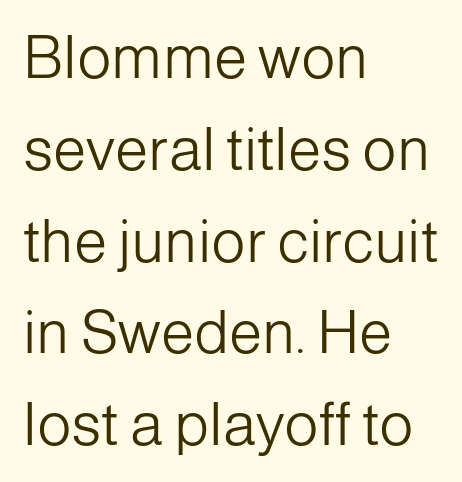
No feet cap the strokes, marking this as sans-serif type. Regarding leading, the lines here are spaced in the standard way. The strip under each line holds only bare page. This sample has the flowing, uneven cadence of proportional lettering.
